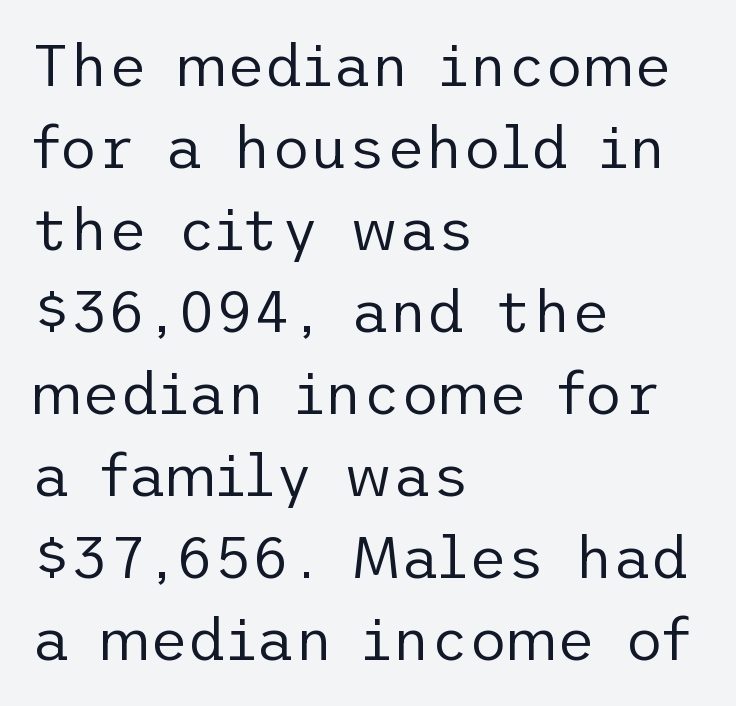
Q: Is the text bold? A: No.
Q: Is the text italic (slanted)? A: No, it is upright.
Q: Is the typeface a serif or a sans-serif typeface? A: Sans-serif.
Q: Is the text underlined? A: No.
Q: How is the paragraph aligned? A: Left-aligned.
Q: Is the spacing between letters normal or unusually wide? A: Normal.
Q: Is the spacing between lines tight, normal or loose? A: Normal.
Q: Width (condensed, normal, or wide)? A: Normal.
Q: Stroke contrast? A: Low.
Q: x-height? A: Medium.
